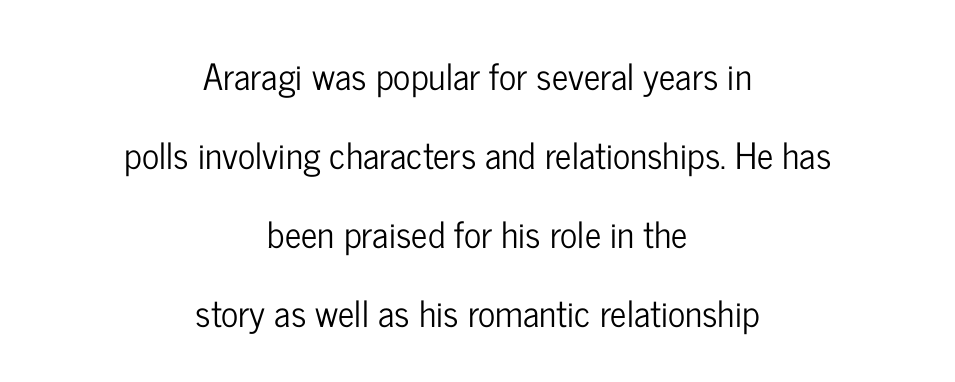
{"serif": "no", "italic": "no", "width": "condensed", "stroke_contrast": "low", "x_height": "medium", "monospaced": "no", "underline": "no", "align": "center", "line_spacing": "loose", "line_spacing_ratio": 2.19, "letter_spacing": "normal", "letter_spacing_em": 0.0, "glyph_px": 36}
